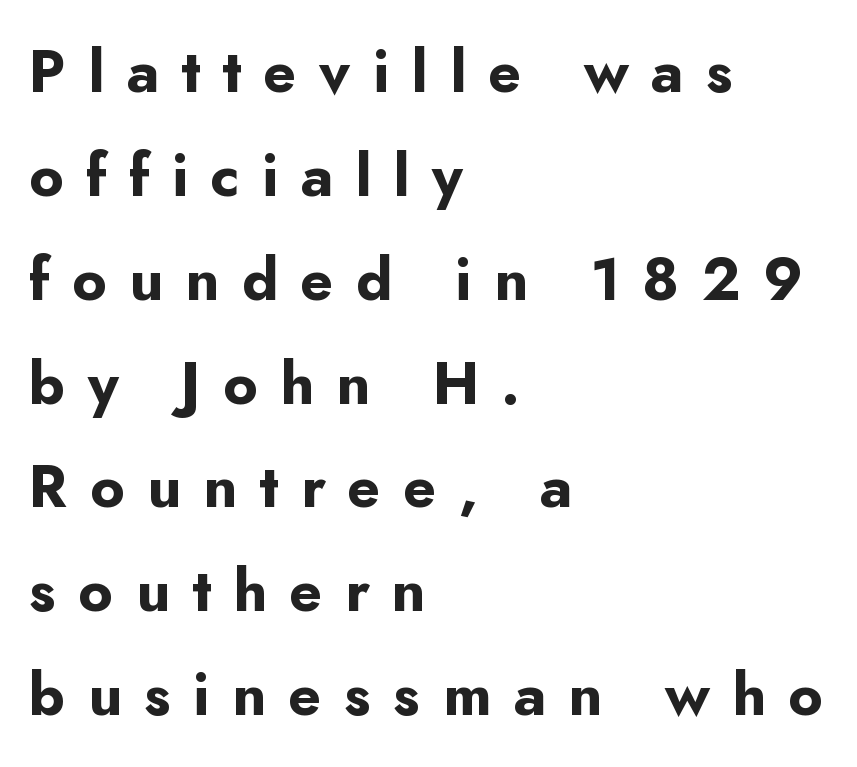
The image shows 59 px bold sans-serif type, upright; set left-aligned, line spacing 1.76x, unusually wide letter spacing (+0.38 em), not underlined; low stroke contrast and a small x-height.
